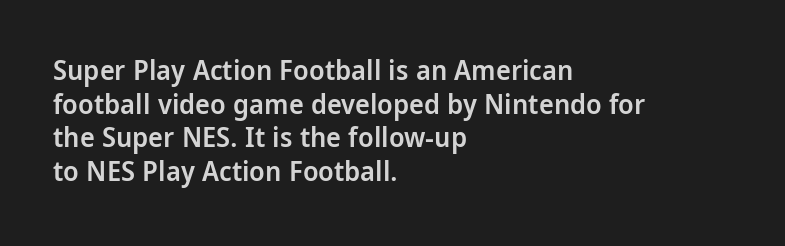
The passage shown is typed in a proportional face where columns would drift. Notice the strokes are somewhat thickened but not fully heavy: this is a semibold. The rendering anchors every line to the left-hand side. Classification — sans serif.
